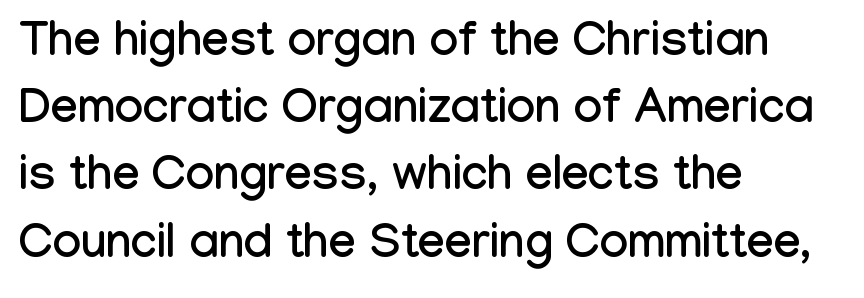
Q: Is the text italic (slanted)? A: No, it is upright.
Q: Is the typeface a serif or a sans-serif typeface? A: Sans-serif.
Q: Is the text underlined? A: No.
Q: How is the paragraph aligned? A: Left-aligned.
Q: Is the spacing between letters normal or unusually wide? A: Normal.
Q: Is the spacing between lines tight, normal or loose? A: Normal.
Q: Width (condensed, normal, or wide)? A: Condensed.
Q: Stroke contrast? A: Low.
Q: x-height? A: Medium.
Q: Monospaced? A: No.
